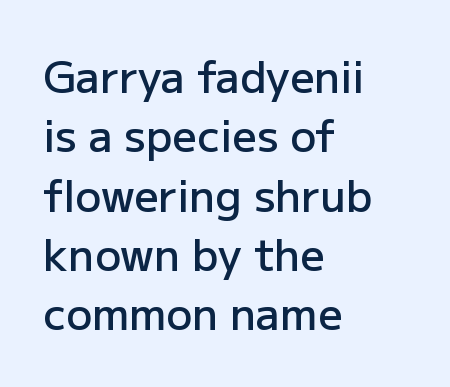
Q: Is the text bold? A: Semi-bold.
Q: Is the text italic (slanted)? A: No, it is upright.
Q: Is the typeface a serif or a sans-serif typeface? A: Sans-serif.
Q: Is the text underlined? A: No.
Q: How is the paragraph aligned? A: Left-aligned.
Q: Is the spacing between letters normal or unusually wide? A: Normal.
Q: Is the spacing between lines tight, normal or loose? A: Normal.
Q: Width (condensed, normal, or wide)? A: Normal.
Q: Stroke contrast? A: Low.
Q: x-height? A: Medium.
Q: Monospaced? A: No.
